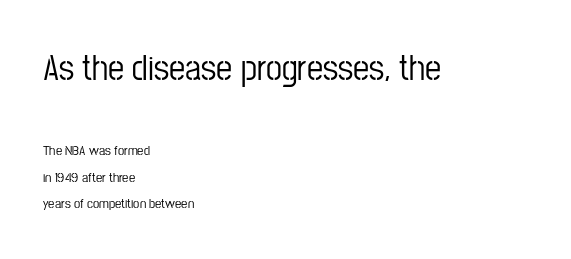
This sample uses a sans-serif face. Looks like regular typesetting: each glyph gets only the width it needs. The passage shown has conventional tracking throughout. The letters stand straight up with perfectly vertical stems.
